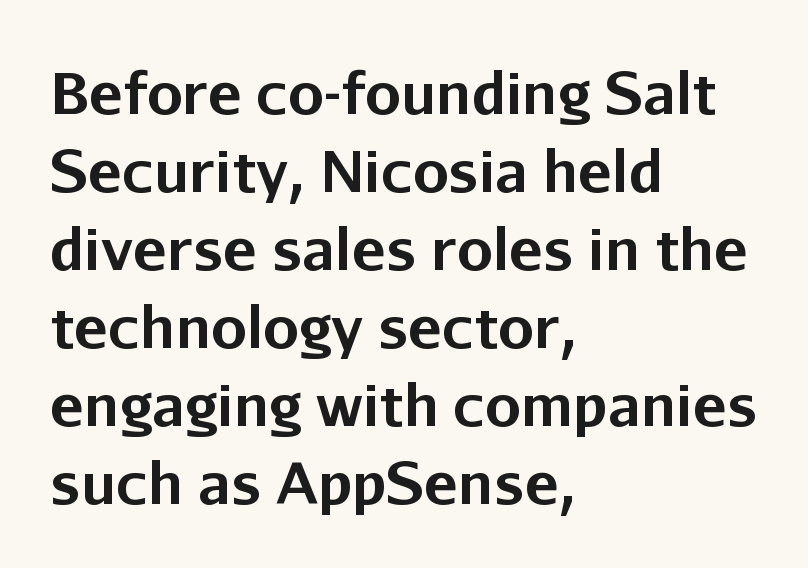
Nope, no serifs anywhere on these letters. If you measured baseline to baseline, you'd find a middling distance. Students, this is bold: see how much ink each stroke carries. Which margin do the lines hug? The left one — the right edge is uneven. Italic? Not at all — the glyphs are vertical.
